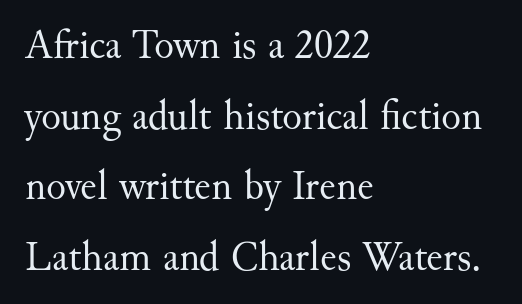
Weight: regular or lighter. One-word summary of the alignment: left. Unlike italic type, these characters show no tilt at all. In terms of letterspacing, this is plain default setting.
